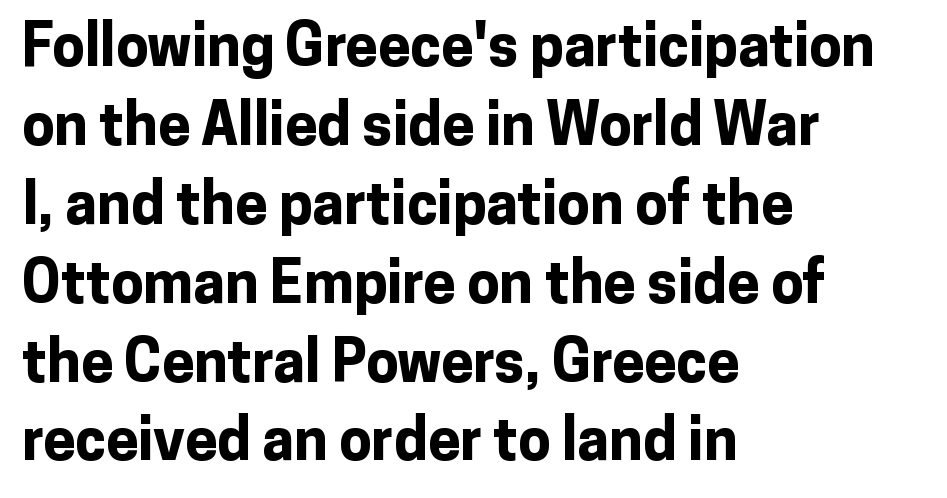
{"serif": "no", "italic": "no", "bold": "yes", "weight": "bold", "width": "normal", "stroke_contrast": "low", "x_height": "medium", "monospaced": "no", "underline": "no", "align": "left", "line_spacing": "normal", "line_spacing_ratio": 1.36, "letter_spacing": "normal", "letter_spacing_em": 0.0, "glyph_px": 58}
